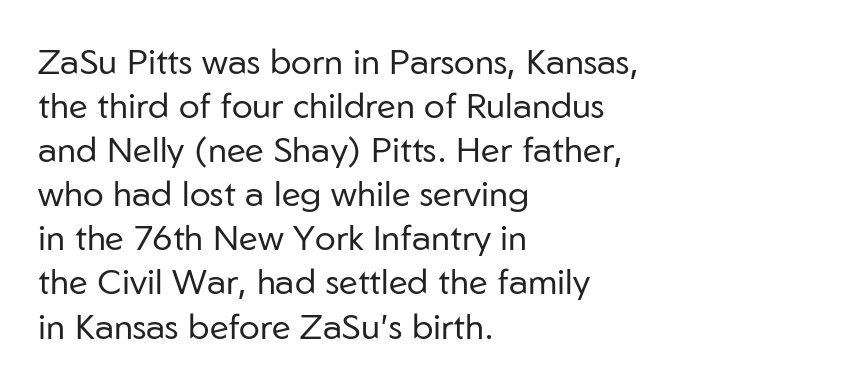
The image shows 35 px regular-weight sans-serif type, upright; set left-aligned, normal line spacing (1.26x), normal letter spacing, not underlined; low stroke contrast and a medium x-height.
